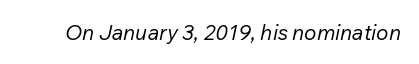
Each word holds together tightly as a unit, with standard inter-letter gaps. Style check: oblique. Lines of text with bare space underneath. Heaviness? Minimal to ordinary, like unemphasized prose.
